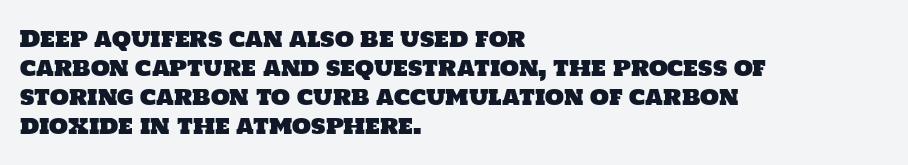
The image shows 22 px text type; set left-aligned, normal line spacing (1.32x), normal letter spacing, not underlined.
